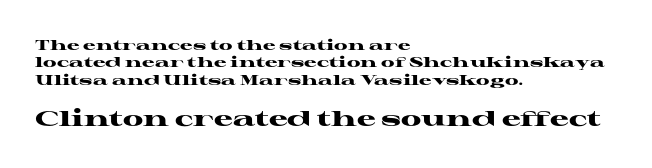
{"italic": "no", "bold": "yes", "underline": "no", "align": "left", "line_spacing_ratio": 1.24, "letter_spacing": "normal", "letter_spacing_em": 0.0, "larger_block": "second", "size_ratio": 1.5, "glyph_px": 21}
